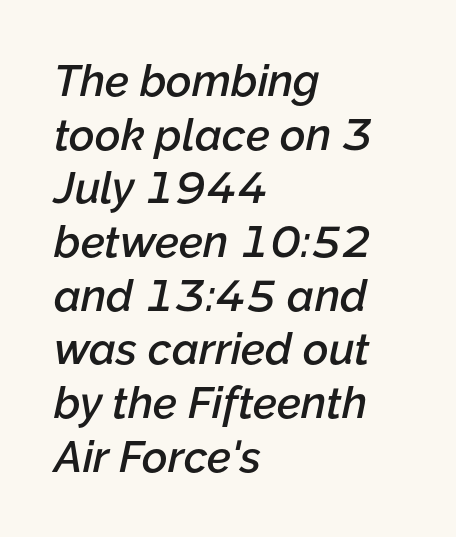
The image shows 44 px semibold type, italic (leaning right); set left-aligned, line spacing 1.22x, normal letter spacing, not underlined; low stroke contrast and a medium x-height.
